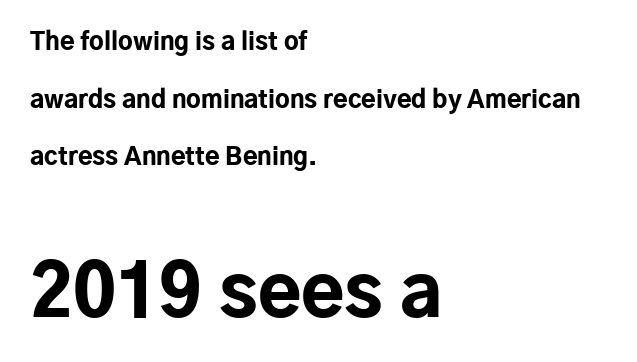
The image shows 71 px bold sans-serif type, upright; set left-aligned, loose line spacing (2.4x), normal letter spacing, not underlined; the second (bottom) block is 2.96x larger; low stroke contrast and a medium x-height.
